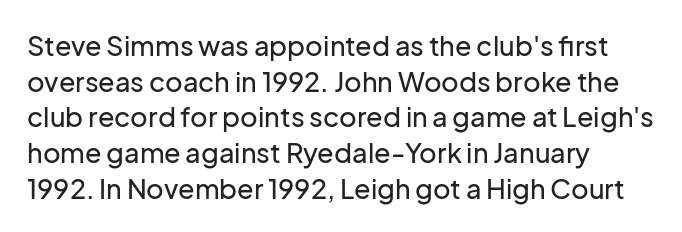
{"italic": "no", "underline": "no", "align": "left", "line_spacing": "normal", "line_spacing_ratio": 1.32, "letter_spacing": "normal", "letter_spacing_em": 0.0, "glyph_px": 27}
